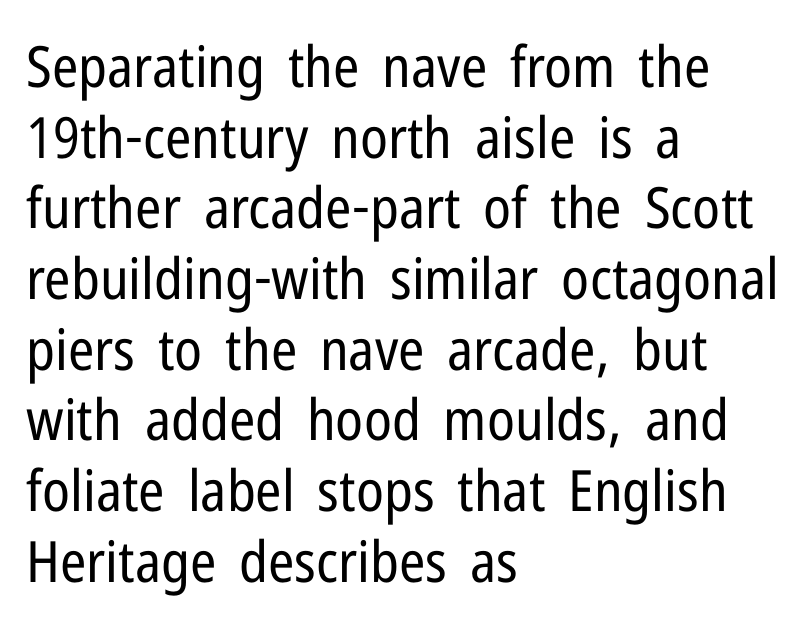
The image shows 57 px regular-weight, condensed sans-serif type, upright; set left-aligned, line spacing 1.24x, normal letter spacing, not underlined; low stroke contrast and a medium x-height.
